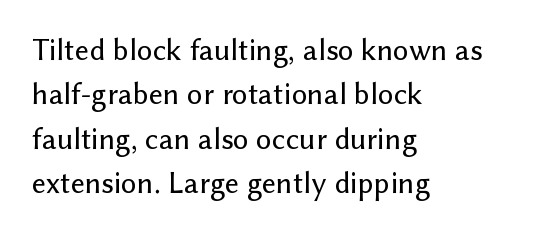
{"serif": "no", "italic": "no", "width": "normal", "stroke_contrast": "low", "x_height": "medium", "monospaced": "no", "underline": "no", "align": "left", "line_spacing": "normal", "line_spacing_ratio": 1.43, "letter_spacing": "normal", "letter_spacing_em": 0.0, "glyph_px": 31}
